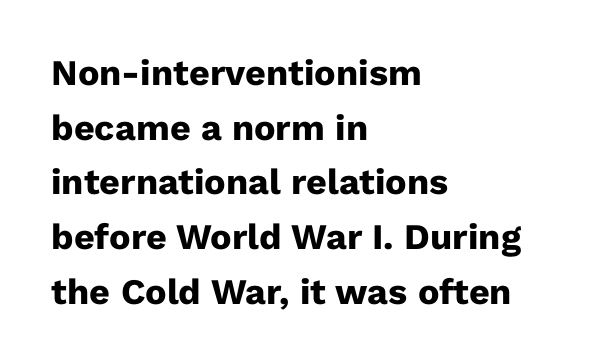
Compared with typical body copy, the letter spacing here is the same. Descender tails drop into unmarked territory. Each letter keeps its own natural width here, so spacing adapts to shape. Every stem runs plumb, perpendicular to the baseline. The leading is moderate, giving the passage an even texture. Its strokes are broad and dark, the hallmark of bold type.
